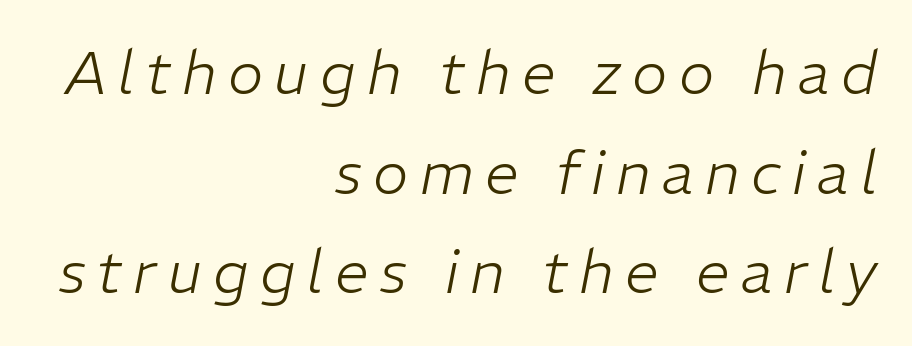
Descender tails drop into unmarked territory. Summary of weight: not heavy and not bold. Casual observation: everything's shoved over to the right. Here the designer chose a conventional face with non-uniform glyph widths. The space between consecutive lines is moderate.
